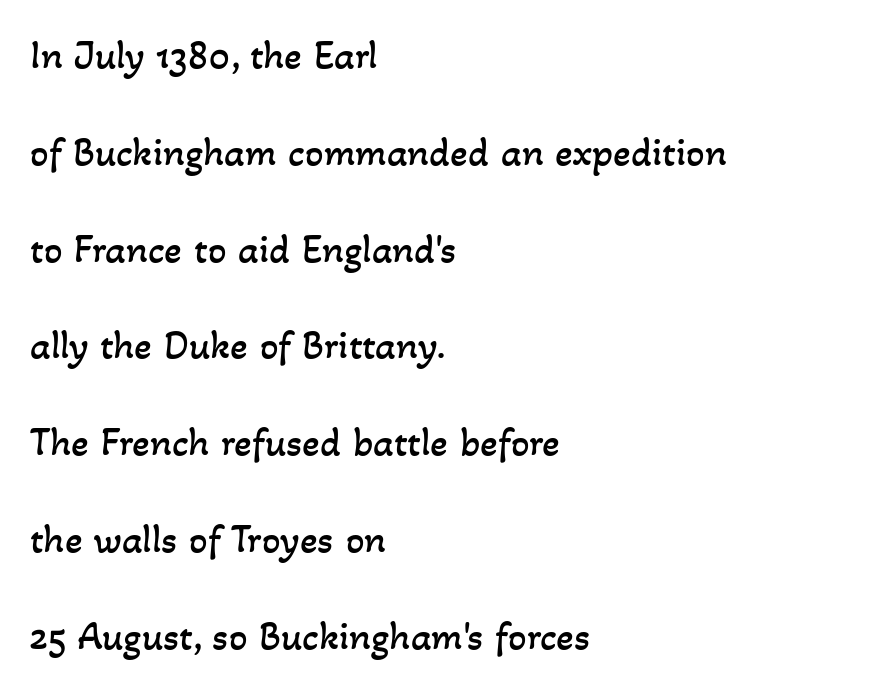
Q: Is the text bold? A: No.
Q: Is the text underlined? A: No.
Q: How is the paragraph aligned? A: Left-aligned.
Q: Is the spacing between letters normal or unusually wide? A: Normal.
Q: Is the spacing between lines tight, normal or loose? A: Loose.
Q: Width (condensed, normal, or wide)? A: Normal.
Q: Stroke contrast? A: Low.
Q: x-height? A: Small.
Q: Monospaced? A: No.
